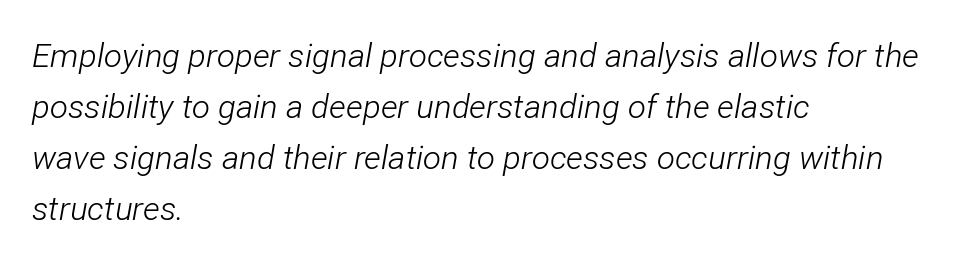
Q: Is the text bold? A: No.
Q: Is the text italic (slanted)? A: Yes, it leans right by about 12 degrees.
Q: Is the text underlined? A: No.
Q: How is the paragraph aligned? A: Left-aligned.
Q: Is the spacing between letters normal or unusually wide? A: Normal.
Q: Is the spacing between lines tight, normal or loose? A: Normal.
Q: Width (condensed, normal, or wide)? A: Condensed.
Q: Stroke contrast? A: Low.
Q: x-height? A: Medium.
Q: Monospaced? A: No.
